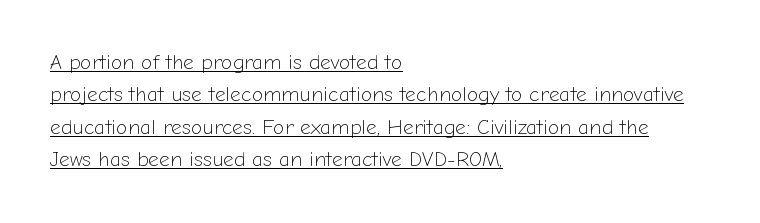
This is underlined copy, the kind a proofreader might mark for attention. The characters are drawn with everyday or finer stroke widths. What stands out about the letter spacing? Nothing — it is the standard amount. These lines sit exactly where default settings would place them. The ragged edge is on the right, which tells us the setting is flush left. Posture: upright roman.
